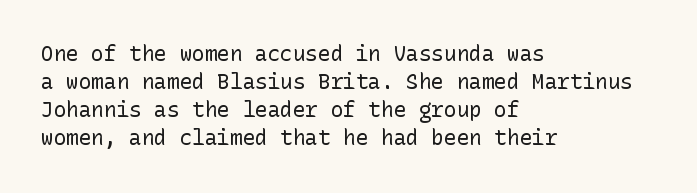
The image shows 21 px text type, upright; set left-aligned, normal line spacing (1.34x), normal letter spacing, not underlined.
